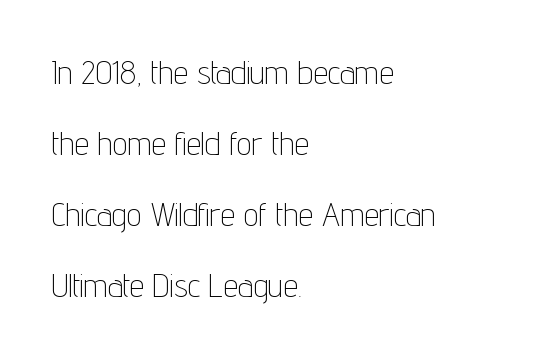
The letters sit at their default tracking, neither squeezed nor spread. The face used here is proportionally spaced, like ordinary book or web type. The passage shown is not bold in any degree. Compared with typical paragraphs, the rows here are farther apart.
